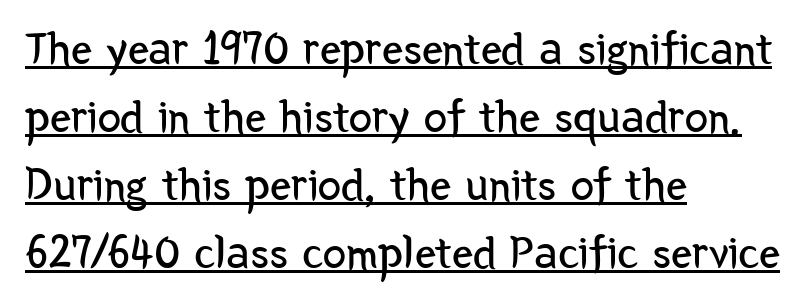
{"serif": "no", "italic": "no", "bold": "no", "weight": "regular", "width": "condensed", "stroke_contrast": "low", "x_height": "medium", "monospaced": "no", "underline": "yes", "align": "left", "line_spacing": "normal", "line_spacing_ratio": 1.45, "letter_spacing": "normal", "letter_spacing_em": 0.0, "glyph_px": 47}
